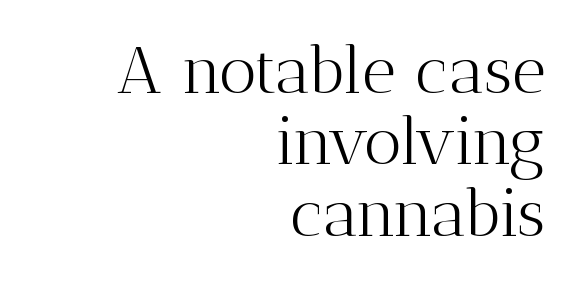
Examine the stroke ends and you'll spot serifs. Regarding leading, the lines here are crowded together. Here the glyphs are tracked normally, forming tight word shapes. Is the type heavy? It reads as light-to-regular instead.
